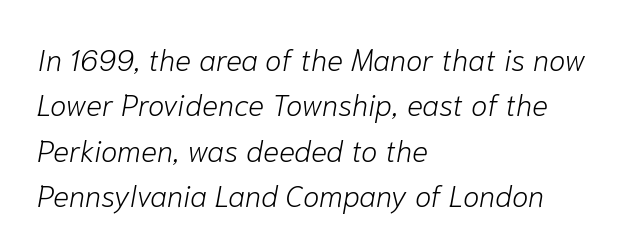
Q: Is the text bold? A: No.
Q: Is the text italic (slanted)? A: Yes, it leans right by about 10 degrees.
Q: Is the text underlined? A: No.
Q: How is the paragraph aligned? A: Left-aligned.
Q: Is the spacing between letters normal or unusually wide? A: Normal.
Q: Is the spacing between lines tight, normal or loose? A: Normal.
Q: Width (condensed, normal, or wide)? A: Normal.
Q: Stroke contrast? A: Low.
Q: x-height? A: Medium.
Q: Monospaced? A: No.
